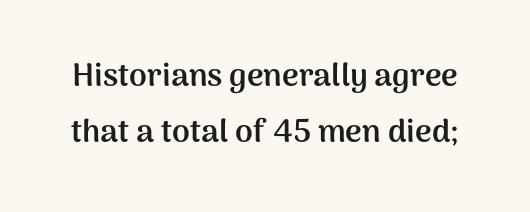
The image shows 32 px semibold sans-serif type, upright; set line spacing 1.76x, normal letter spacing, not underlined; medium stroke contrast and a medium x-height.
